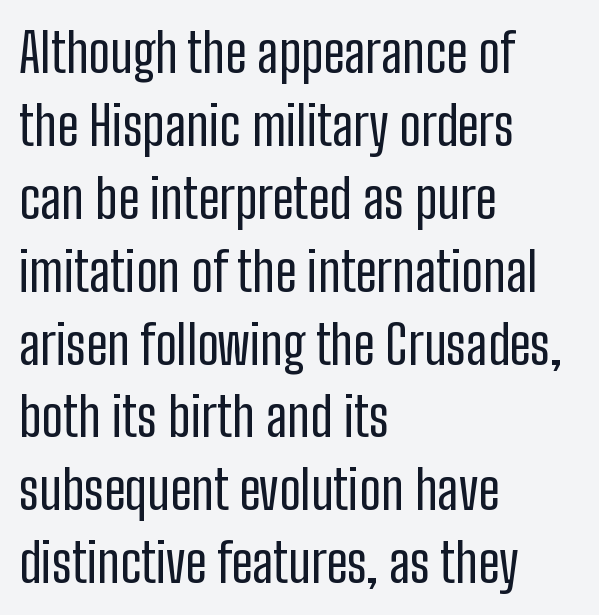
Q: Is the text bold? A: No.
Q: Is the text italic (slanted)? A: No, it is upright.
Q: Is the typeface a serif or a sans-serif typeface? A: Sans-serif.
Q: Is the text underlined? A: No.
Q: How is the paragraph aligned? A: Left-aligned.
Q: Is the spacing between letters normal or unusually wide? A: Normal.
Q: Is the spacing between lines tight, normal or loose? A: Normal.
Q: Width (condensed, normal, or wide)? A: Condensed.
Q: Stroke contrast? A: Low.
Q: x-height? A: Medium.
Q: Monospaced? A: No.
